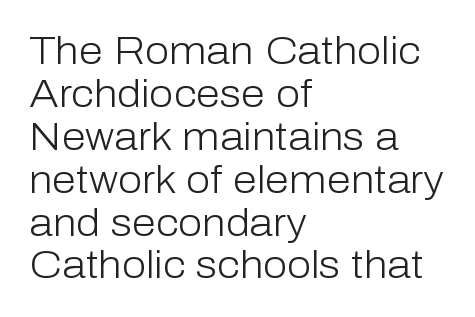
Q: Is the text bold? A: No.
Q: Is the text italic (slanted)? A: No, it is upright.
Q: Is the typeface a serif or a sans-serif typeface? A: Sans-serif.
Q: Is the text underlined? A: No.
Q: How is the paragraph aligned? A: Left-aligned.
Q: Is the spacing between letters normal or unusually wide? A: Normal.
Q: Is the spacing between lines tight, normal or loose? A: Tight.
Q: Width (condensed, normal, or wide)? A: Normal.
Q: Stroke contrast? A: Low.
Q: x-height? A: Medium.
Q: Monospaced? A: No.
